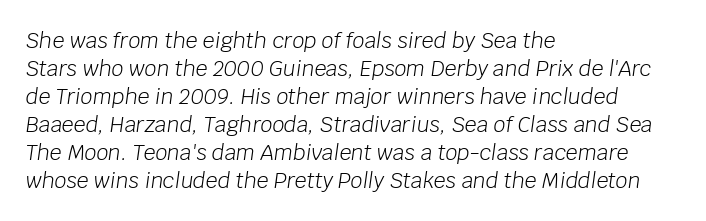
Q: Is the text bold? A: No.
Q: Is the text italic (slanted)? A: Yes, it leans right by about 8 degrees.
Q: Is the text underlined? A: No.
Q: How is the paragraph aligned? A: Left-aligned.
Q: Is the spacing between letters normal or unusually wide? A: Normal.
Q: Is the spacing between lines tight, normal or loose? A: Normal.
